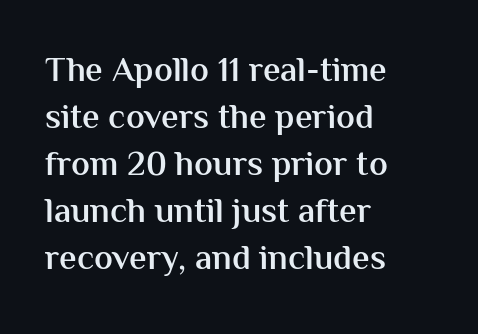
The image shows 35 px semibold sans-serif type, upright; set left-aligned, normal line spacing (1.34x), normal letter spacing, not underlined; medium stroke contrast and a medium x-height.
